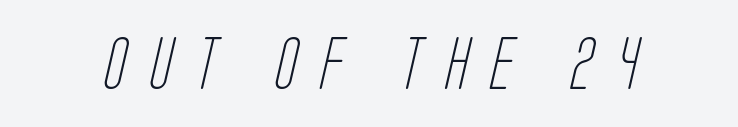
The words here are not underlined. Display-style spreading of the glyphs; the letterfit is very open. Look at the bottom of the vertical strokes: they stop flat, with no serifs. The rendering uses natural spacing where letterforms have individual widths. Letters have the restrained weight of plain body copy at most.
